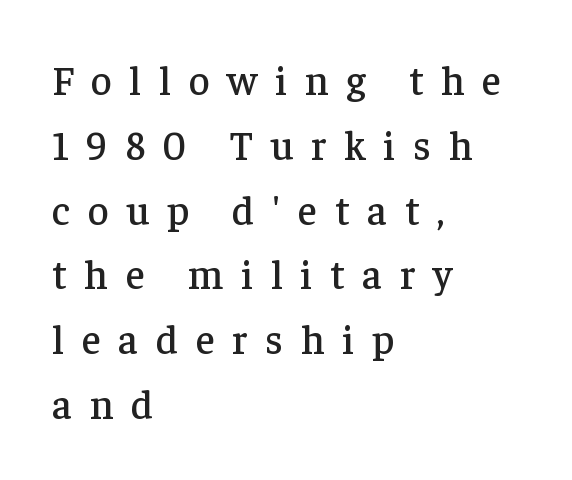
Q: Is the text italic (slanted)? A: No, it is upright.
Q: Is the typeface a serif or a sans-serif typeface? A: Serif.
Q: Is the text underlined? A: No.
Q: How is the paragraph aligned? A: Left-aligned.
Q: Is the spacing between letters normal or unusually wide? A: Unusually wide.
Q: Is the spacing between lines tight, normal or loose? A: Normal.
Q: Width (condensed, normal, or wide)? A: Normal.
Q: Stroke contrast? A: Low.
Q: x-height? A: Medium.
Q: Monospaced? A: No.
